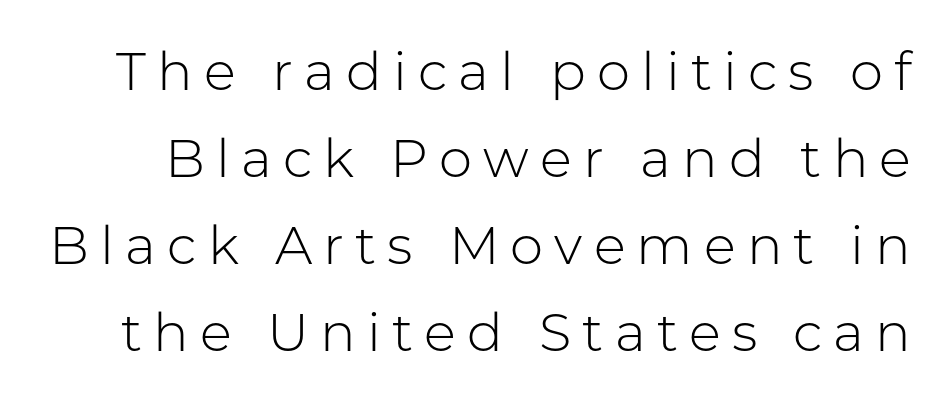
The image shows 53 px light sans-serif type, upright; set normal line spacing (1.64x), unusually wide letter spacing (+0.21 em), not underlined; low stroke contrast and a medium x-height.
